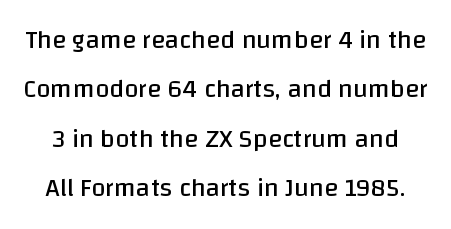
{"italic": "no", "bold": "no", "underline": "no", "line_spacing": "loose", "line_spacing_ratio": 1.9, "letter_spacing": "normal", "letter_spacing_em": 0.0, "glyph_px": 26}
